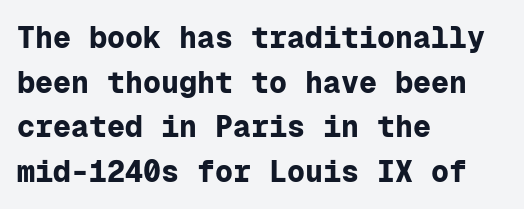
Is this a fixed-width face? Yes — each glyph sits in an identical cell. This is sans-serif lettering, the kind often seen on screens and signage. Compared with an ordinary text face, these strokes are far heavier — a full bold. Compared with a centered layout, this one pins lines to the left instead. Check under the words: just untouched page.
